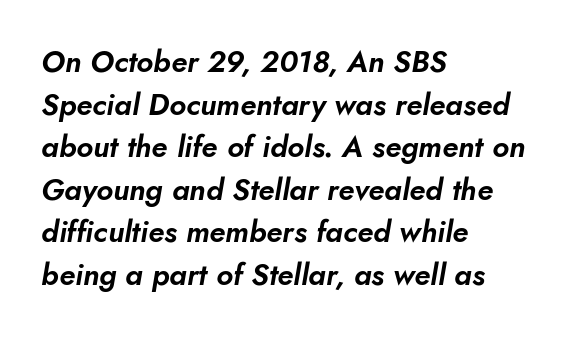
The image shows 30 px text type, italic (leaning right); set left-aligned, normal line spacing (1.42x), normal letter spacing, not underlined; low stroke contrast and a small x-height.
